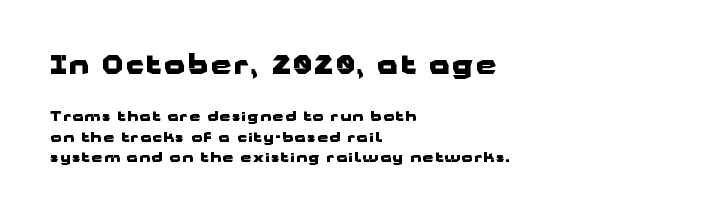
The image shows 26 px bold type, upright; set left-aligned, normal line spacing (1.45x), not underlined; the first (top) block is 1.86x larger.
